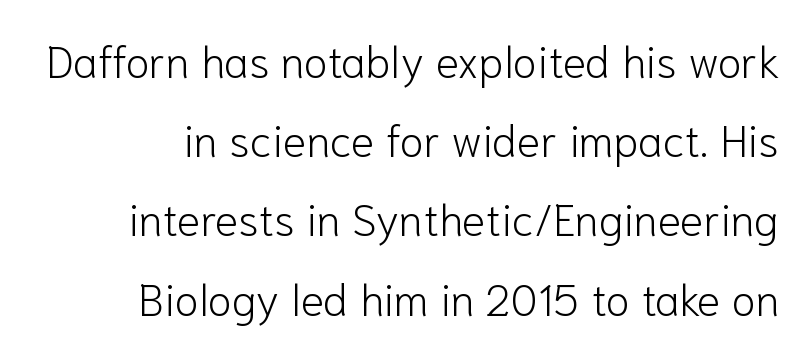
{"serif": "no", "italic": "no", "bold": "no", "weight": "light", "width": "normal", "stroke_contrast": "low", "x_height": "medium", "monospaced": "no", "underline": "no", "line_spacing_ratio": 1.8, "letter_spacing": "normal", "letter_spacing_em": 0.0, "glyph_px": 44}
